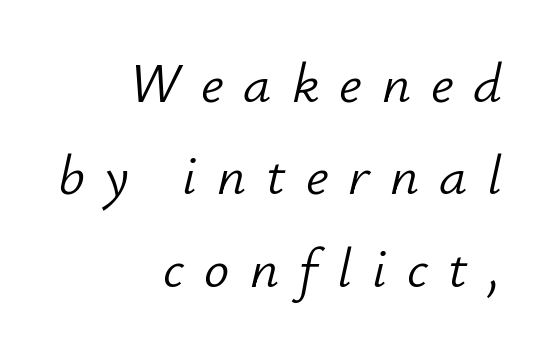
Q: Is the text bold? A: No.
Q: Is the text italic (slanted)? A: Yes, it leans right by about 12 degrees.
Q: Is the text underlined? A: No.
Q: How is the paragraph aligned? A: Right-aligned.
Q: Is the spacing between letters normal or unusually wide? A: Unusually wide.
Q: Is the spacing between lines tight, normal or loose? A: Normal.
Q: Width (condensed, normal, or wide)? A: Normal.
Q: Stroke contrast? A: Low.
Q: x-height? A: Small.
Q: Monospaced? A: No.
